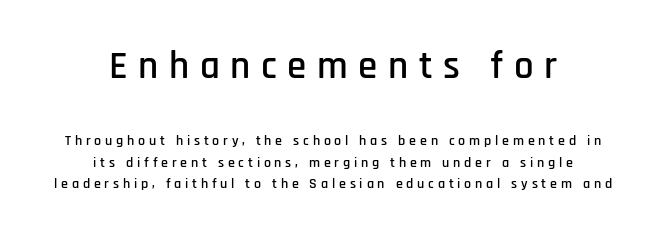
The image shows 39 px condensed sans-serif type, upright; set centered, normal line spacing (1.52x), unusually wide letter spacing (+0.27 em), not underlined; the first (top) block is 2.79x larger; low stroke contrast and a large x-height.
